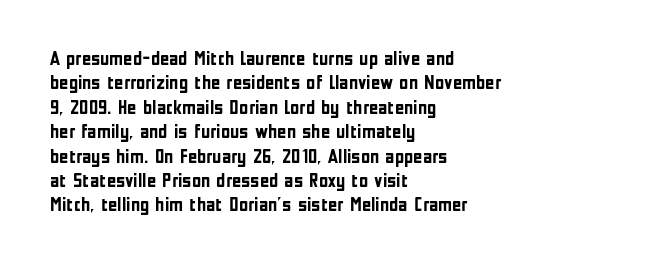
Q: Is the text bold? A: Yes.
Q: Is the text italic (slanted)? A: No, it is upright.
Q: Is the text underlined? A: No.
Q: How is the paragraph aligned? A: Left-aligned.
Q: Is the spacing between letters normal or unusually wide? A: Normal.
